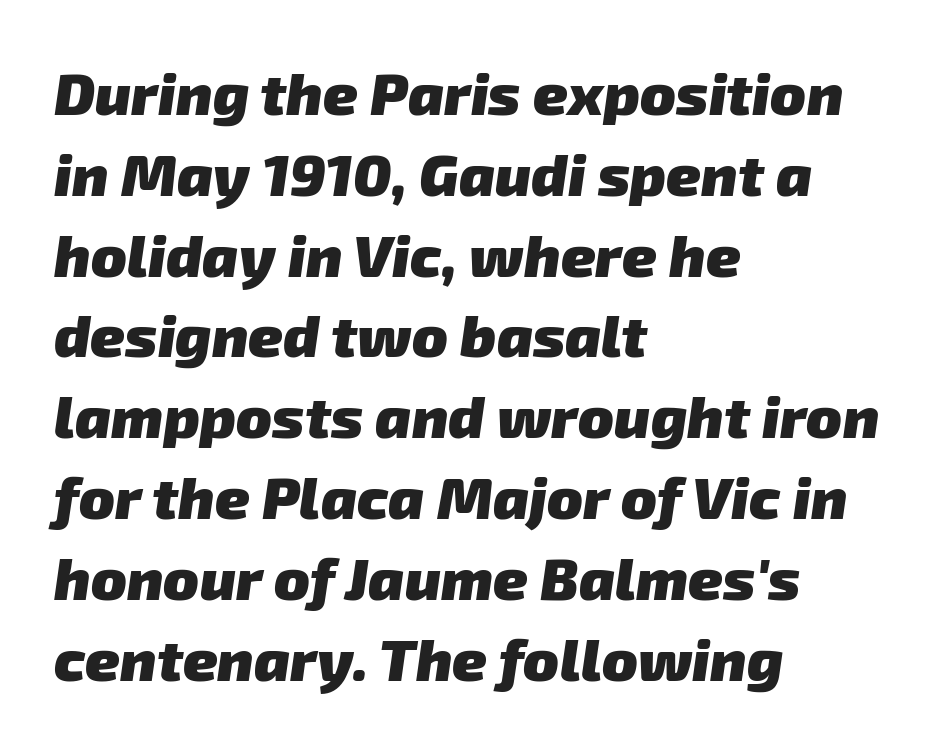
{"serif": "no", "bold": "yes", "weight": "heavy", "width": "normal", "stroke_contrast": "low", "x_height": "medium", "monospaced": "no", "underline": "no", "align": "left", "line_spacing": "normal", "line_spacing_ratio": 1.37, "letter_spacing": "normal", "letter_spacing_em": 0.0, "glyph_px": 59}
